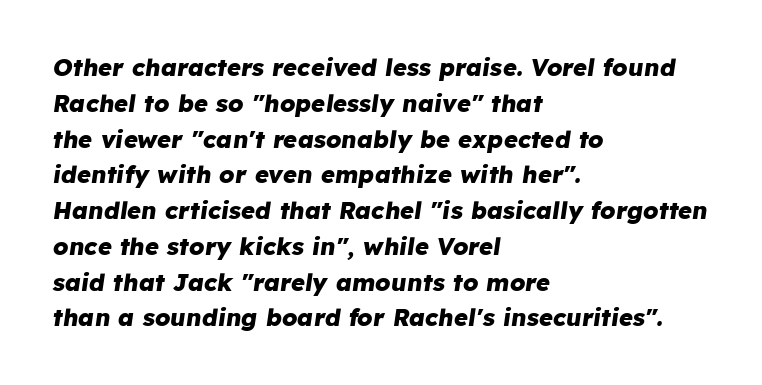
Reading down the column, the eye jumps a familiar distance to each next line. The letters are bold, with thick, heavy strokes. The whole block is typeset with a tilt. The line texture is even and compact thanks to regular tracking. Underlining? Definitely not there.
